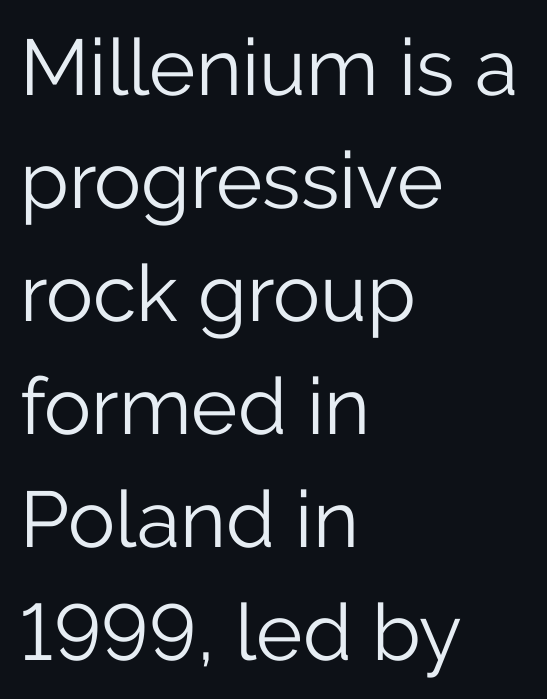
The image shows 79 px light sans-serif type, upright; set left-aligned, normal line spacing (1.43x), normal letter spacing, not underlined; low stroke contrast and a medium x-height.
